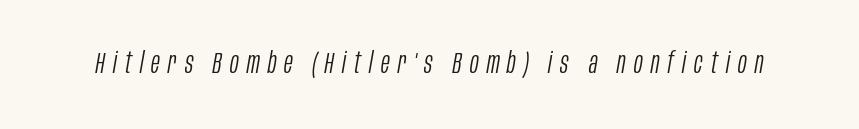
{"italic": "yes", "lean": "right", "slant_degrees": 10, "bold": "no", "weight": "light", "width": "condensed", "stroke_contrast": "low", "x_height": "large", "monospaced": "no", "underline": "no", "letter_spacing": "wide", "letter_spacing_em": 0.28, "glyph_px": 29}
